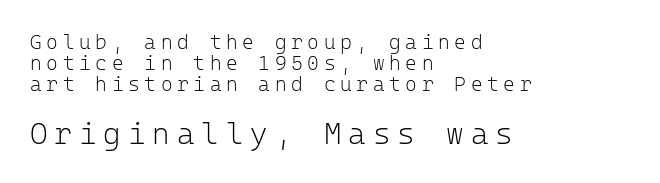
The image shows 30 px light sans-serif type, upright, monospaced; set left-aligned, tight line spacing (1.04x), unusually wide letter spacing (+0.23 em), not underlined; the second (bottom) block is 1.5x larger; low stroke contrast and a medium x-height.
